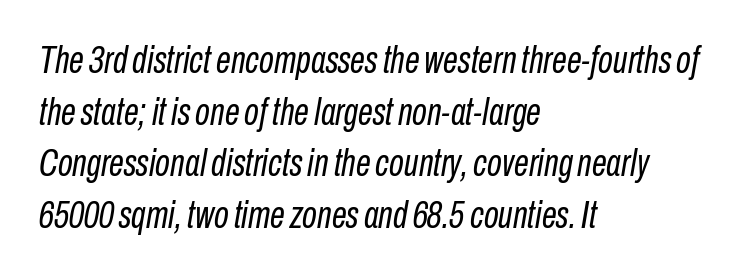
Q: Is the text bold? A: No.
Q: Is the text italic (slanted)? A: Yes, it leans right by about 10 degrees.
Q: Is the text underlined? A: No.
Q: How is the paragraph aligned? A: Left-aligned.
Q: Is the spacing between letters normal or unusually wide? A: Normal.
Q: Is the spacing between lines tight, normal or loose? A: Normal.
Q: Width (condensed, normal, or wide)? A: Condensed.
Q: Stroke contrast? A: Low.
Q: x-height? A: Medium.
Q: Monospaced? A: No.
